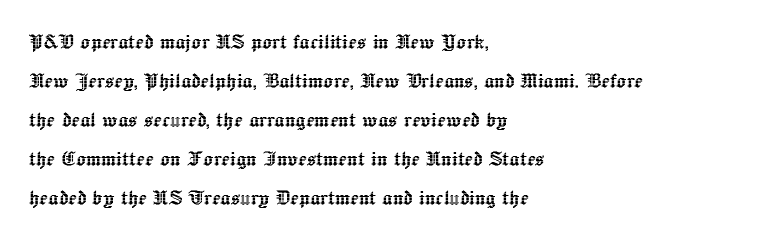
Q: Is the text italic (slanted)? A: No, it is upright.
Q: Is the text underlined? A: No.
Q: How is the paragraph aligned? A: Left-aligned.
Q: Is the spacing between letters normal or unusually wide? A: Normal.
Q: Is the spacing between lines tight, normal or loose? A: Normal.
